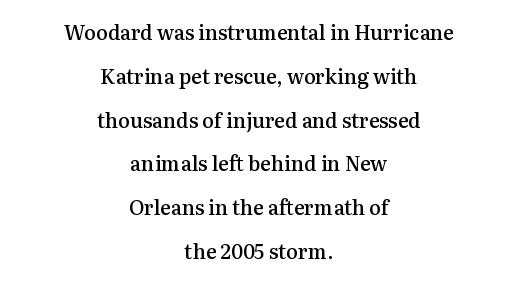
In terms of letterspacing, this is plain default setting. Unmarked baselines from the first word to the last. Leading: increased. The strokes are fattened partway — semibold, not bold.
